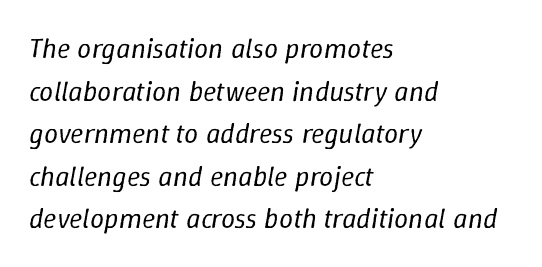
Horizontally, the lines are justified to the leading edge only. The face used here is proportionally spaced, like ordinary book or web type. The rendering keeps characters at their native spacing. The strokes are not fattened; the text isn't bold. A normal amount of white space separates one row of letters from the next. Words float on clear page, feet unadorned.
